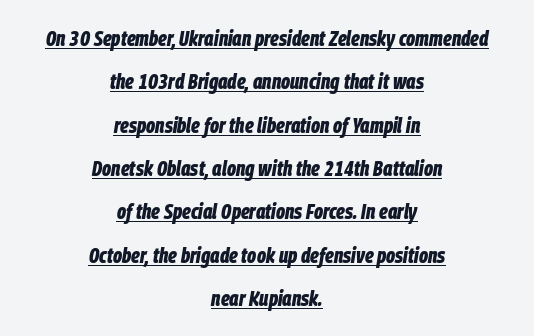
{"italic": "yes", "lean": "right", "slant_degrees": 9, "bold": "yes", "underline": "yes", "align": "center", "line_spacing": "loose", "line_spacing_ratio": 1.97, "letter_spacing": "normal", "letter_spacing_em": 0.0, "glyph_px": 22}
